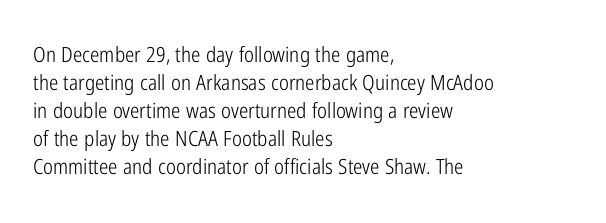
Q: Is the text bold? A: No.
Q: Is the text italic (slanted)? A: No, it is upright.
Q: Is the text underlined? A: No.
Q: How is the paragraph aligned? A: Left-aligned.
Q: Is the spacing between letters normal or unusually wide? A: Normal.
Q: Is the spacing between lines tight, normal or loose? A: Normal.
